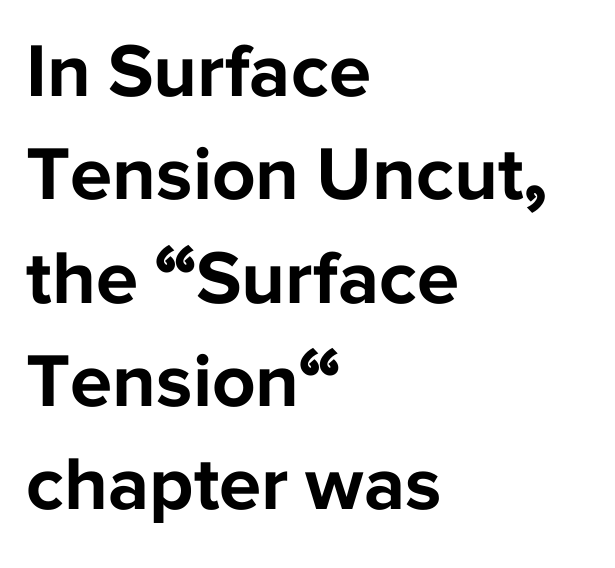
Q: Is the text bold? A: Yes.
Q: Is the text italic (slanted)? A: No, it is upright.
Q: Is the typeface a serif or a sans-serif typeface? A: Sans-serif.
Q: Is the text underlined? A: No.
Q: How is the paragraph aligned? A: Left-aligned.
Q: Is the spacing between letters normal or unusually wide? A: Normal.
Q: Is the spacing between lines tight, normal or loose? A: Normal.
Q: Width (condensed, normal, or wide)? A: Normal.
Q: Stroke contrast? A: Low.
Q: x-height? A: Medium.
Q: Monospaced? A: No.
